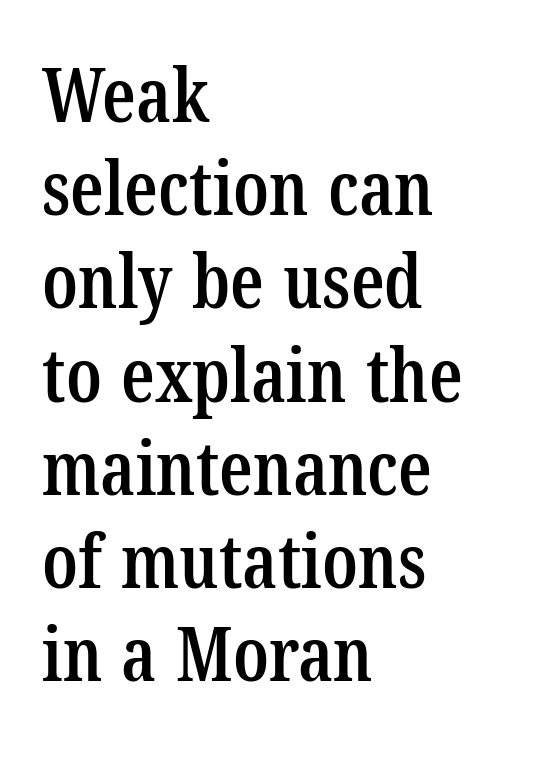
The image shows 74 px semibold, condensed serif type; set left-aligned, normal line spacing (1.26x), normal letter spacing, not underlined; low stroke contrast and a medium x-height.
